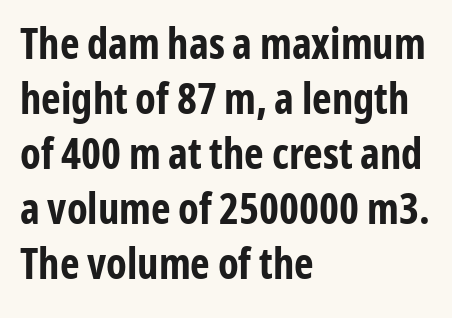
The image shows 42 px bold, condensed sans-serif type, upright; set left-aligned, normal line spacing (1.31x), normal letter spacing, not underlined; low stroke contrast and a medium x-height.
